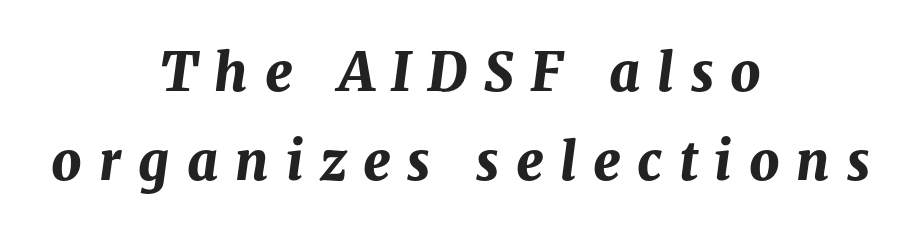
The image shows 53 px bold type, italic (leaning right); set centered, normal line spacing (1.68x), unusually wide letter spacing (+0.32 em), not underlined; medium stroke contrast and a medium x-height.
